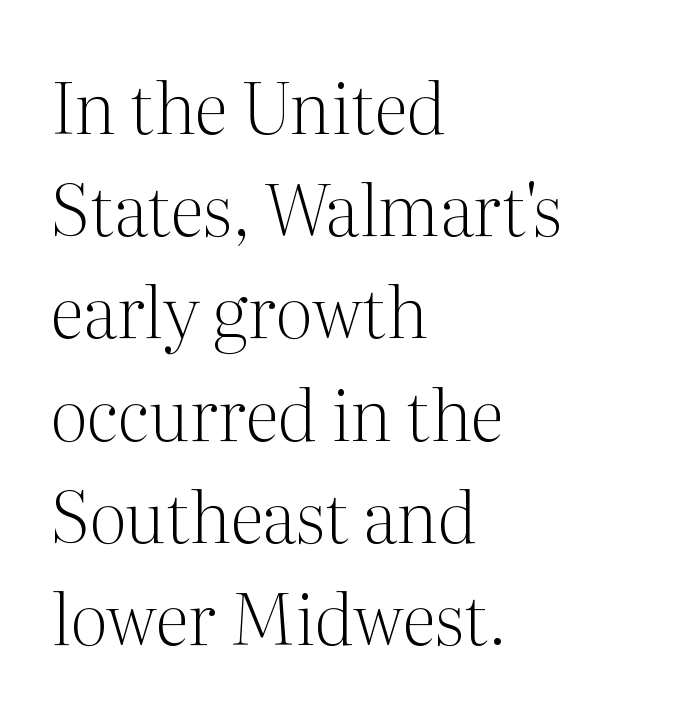
Q: Is the text bold? A: No.
Q: Is the text italic (slanted)? A: No, it is upright.
Q: Is the typeface a serif or a sans-serif typeface? A: Serif.
Q: Is the text underlined? A: No.
Q: How is the paragraph aligned? A: Left-aligned.
Q: Is the spacing between letters normal or unusually wide? A: Normal.
Q: Is the spacing between lines tight, normal or loose? A: Normal.
Q: Width (condensed, normal, or wide)? A: Normal.
Q: Stroke contrast? A: Medium.
Q: x-height? A: Medium.
Q: Monospaced? A: No.
